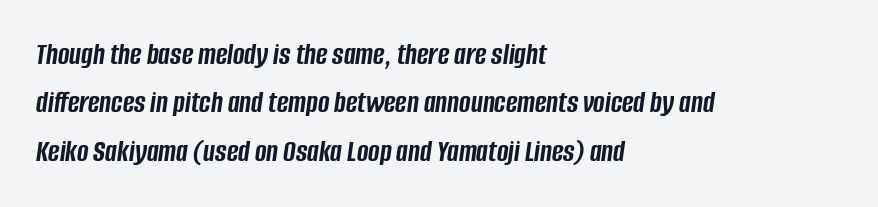
{"italic": "yes", "lean": "right", "slant_degrees": 8, "bold": "yes", "weight": "semibold", "width": "condensed", "stroke_contrast": "low", "x_height": "large", "monospaced": "no", "underline": "no", "align": "left", "line_spacing": "normal", "line_spacing_ratio": 1.56, "letter_spacing": "normal", "letter_spacing_em": 0.0, "glyph_px": 31}
